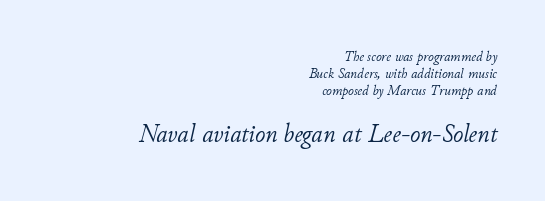
The image shows 25 px text type, italic (leaning right); set right-aligned, line spacing 1.23x, normal letter spacing, not underlined; the second (bottom) block is 1.79x larger.
